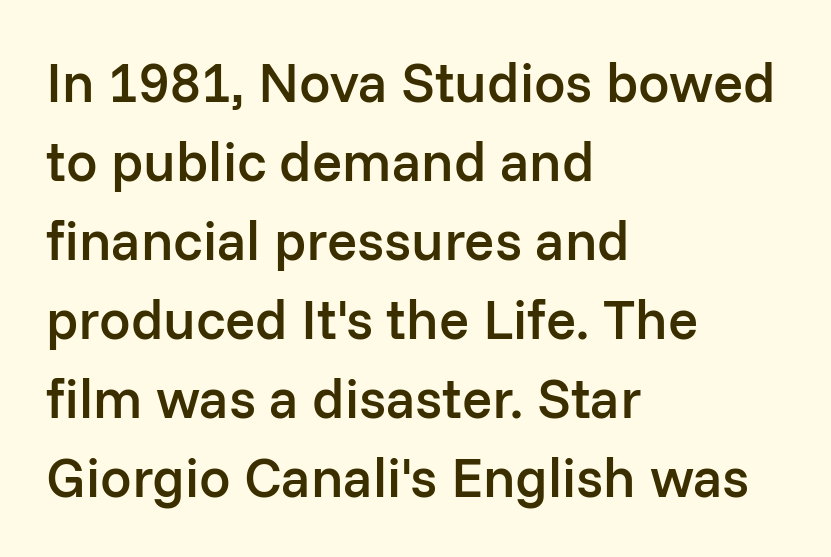
Caption: multi-line text, flush left, ragged right. When letters stand straight like this, we call the style roman or upright. Compared with typical body copy, the letter spacing here is the same. The rendering uses a moderate line-height, typical for paragraphs. Proportional: the letters do not fall into vertical columns.
